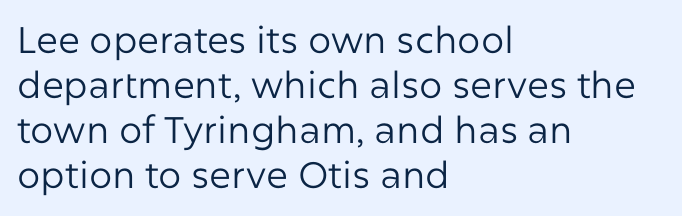
The image shows 37 px regular-weight sans-serif type, upright; set left-aligned, line spacing 1.22x, normal letter spacing, not underlined; low stroke contrast and a medium x-height.
